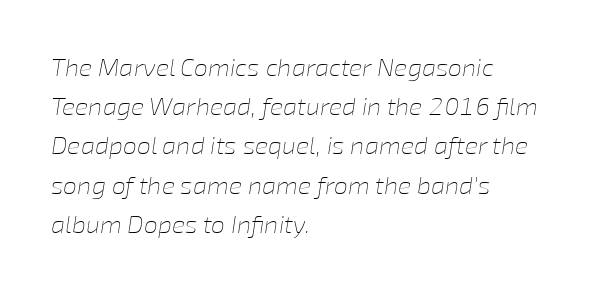
The image shows 25 px text type, italic (leaning right); set left-aligned, normal line spacing (1.57x), normal letter spacing, not underlined.
